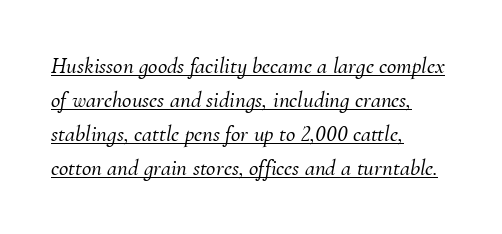
{"italic": "yes", "lean": "right", "slant_degrees": 10, "underline": "yes", "align": "left", "line_spacing": "normal", "line_spacing_ratio": 1.48, "letter_spacing": "normal", "letter_spacing_em": 0.0, "glyph_px": 23}
